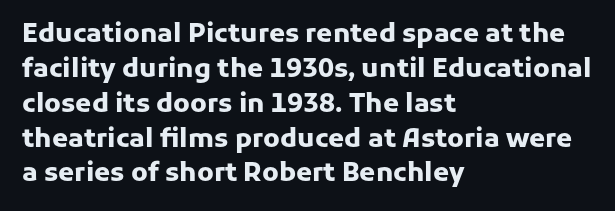
Q: Is the text bold? A: Yes.
Q: Is the text italic (slanted)? A: No, it is upright.
Q: Is the text underlined? A: No.
Q: How is the paragraph aligned? A: Left-aligned.
Q: Is the spacing between letters normal or unusually wide? A: Normal.
Q: Is the spacing between lines tight, normal or loose? A: Normal.
